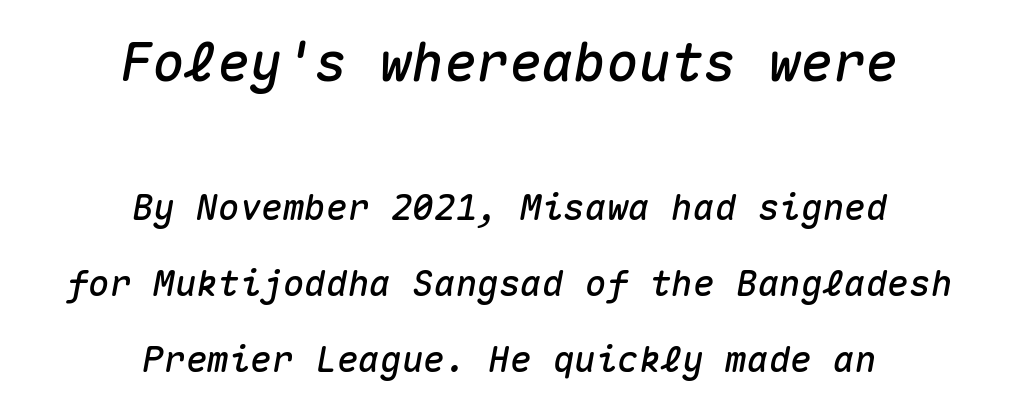
Q: Is the text italic (slanted)? A: Yes, it leans right by about 10 degrees.
Q: Is the text underlined? A: No.
Q: How is the paragraph aligned? A: Centered.
Q: Is the spacing between letters normal or unusually wide? A: Normal.
Q: Is the spacing between lines tight, normal or loose? A: Loose.
Q: Which block of text is set in a larger size, the first (top) or the second (bottom)? A: The first (top) one.
Q: Width (condensed, normal, or wide)? A: Normal.
Q: Stroke contrast? A: Medium.
Q: x-height? A: Medium.
Q: Monospaced? A: Yes.
